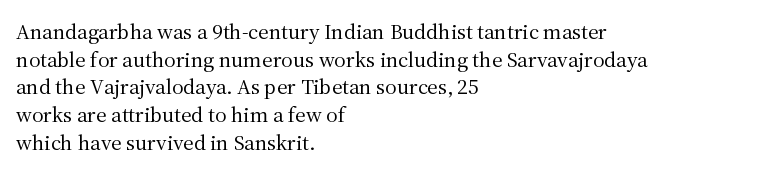
The typeface has the unassuming heft of standard copy or less. Vertical strokes here are truly vertical. A clean baseline with only descenders dipping below it. Default kerning and tracking; the words read as compact shapes.
